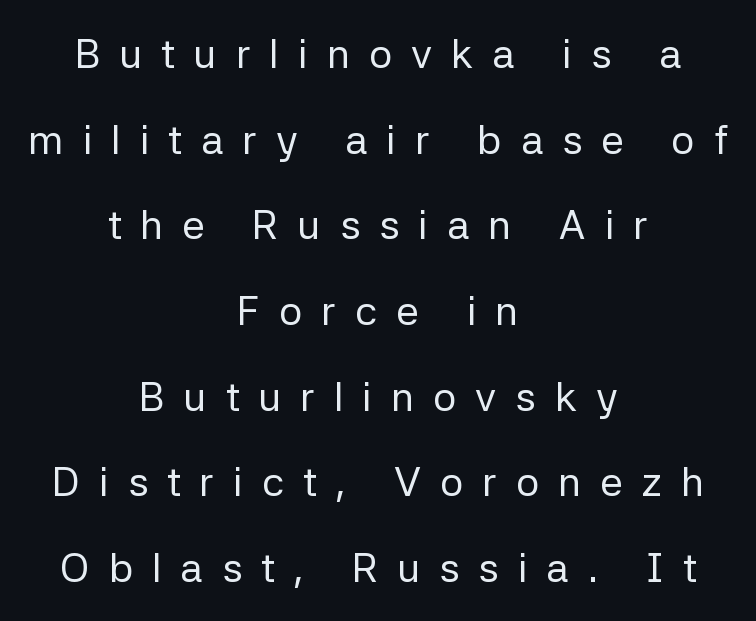
The image shows 41 px regular-weight sans-serif type, upright; set centered, loose line spacing (2.09x), unusually wide letter spacing (+0.46 em), not underlined; low stroke contrast and a medium x-height.
